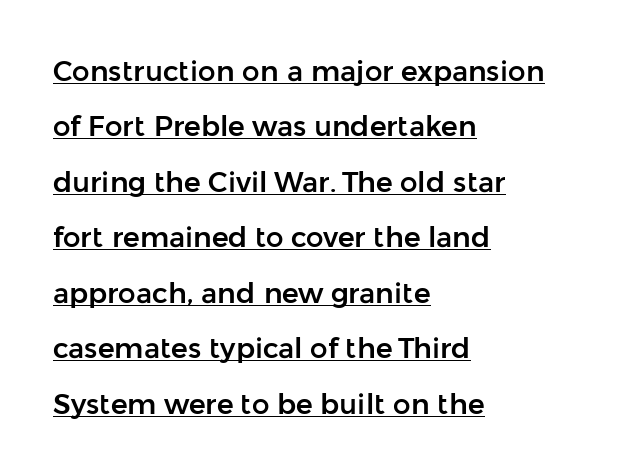
It's the straight-up-and-down kind of type. Airy leading. Is this a fixed-width face? No — the glyphs have proportional, varying widths. The characters display no serif detailing; their extremities are plain. Standard letterfit; no display-style spreading of the glyphs.
